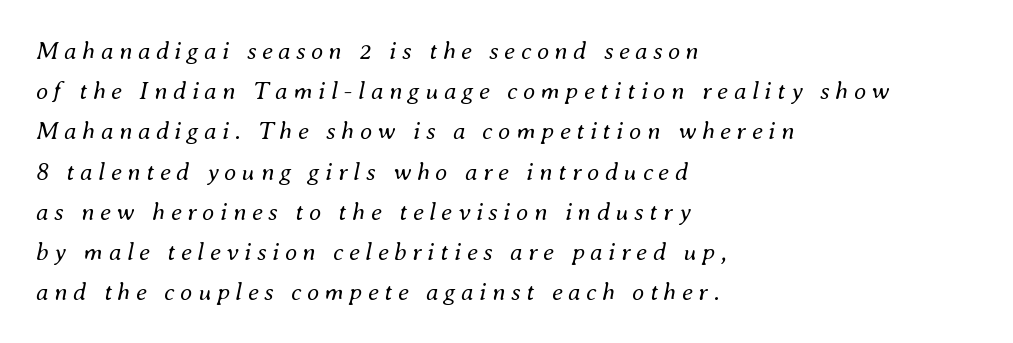
Q: Is the text bold? A: No.
Q: Is the text italic (slanted)? A: Yes, it leans right by about 8 degrees.
Q: Is the text underlined? A: No.
Q: How is the paragraph aligned? A: Left-aligned.
Q: Is the spacing between letters normal or unusually wide? A: Unusually wide.
Q: Is the spacing between lines tight, normal or loose? A: Normal.
